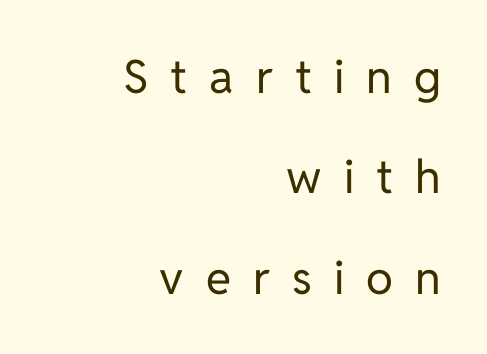
Q: Is the text bold? A: No.
Q: Is the text italic (slanted)? A: No, it is upright.
Q: Is the typeface a serif or a sans-serif typeface? A: Sans-serif.
Q: Is the text underlined? A: No.
Q: How is the paragraph aligned? A: Right-aligned.
Q: Is the spacing between letters normal or unusually wide? A: Unusually wide.
Q: Is the spacing between lines tight, normal or loose? A: Loose.
Q: Width (condensed, normal, or wide)? A: Normal.
Q: Stroke contrast? A: Low.
Q: x-height? A: Medium.
Q: Monospaced? A: No.
